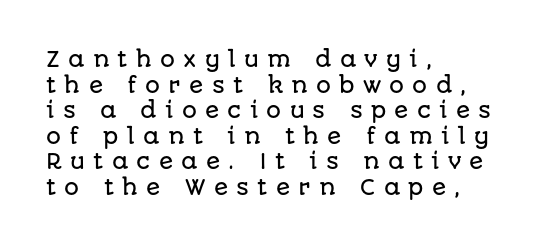
The image shows 21 px text type, upright; set left-aligned, line spacing 1.22x, unusually wide letter spacing (+0.39 em), not underlined.
